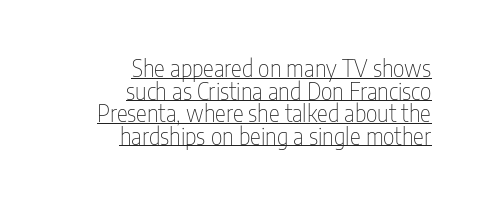
The image shows 23 px text type, upright; set right-aligned, tight line spacing (0.98x), normal letter spacing, underlined.
